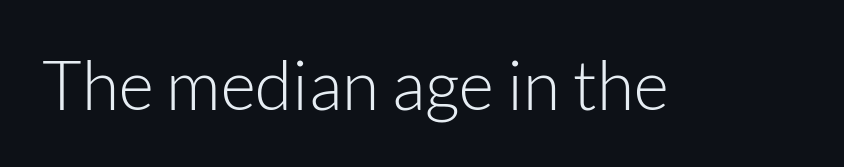
Q: Is the text bold? A: No.
Q: Is the text italic (slanted)? A: No, it is upright.
Q: Is the typeface a serif or a sans-serif typeface? A: Sans-serif.
Q: Is the text underlined? A: No.
Q: Is the spacing between letters normal or unusually wide? A: Normal.
Q: Width (condensed, normal, or wide)? A: Normal.
Q: Stroke contrast? A: Low.
Q: x-height? A: Medium.
Q: Monospaced? A: No.
